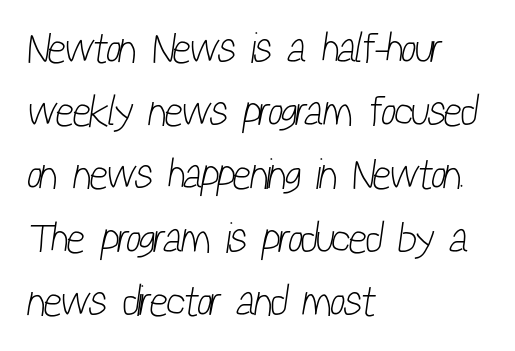
The image shows 43 px light, condensed sans-serif type; set left-aligned, normal line spacing (1.47x), normal letter spacing, not underlined; low stroke contrast and a medium x-height.
